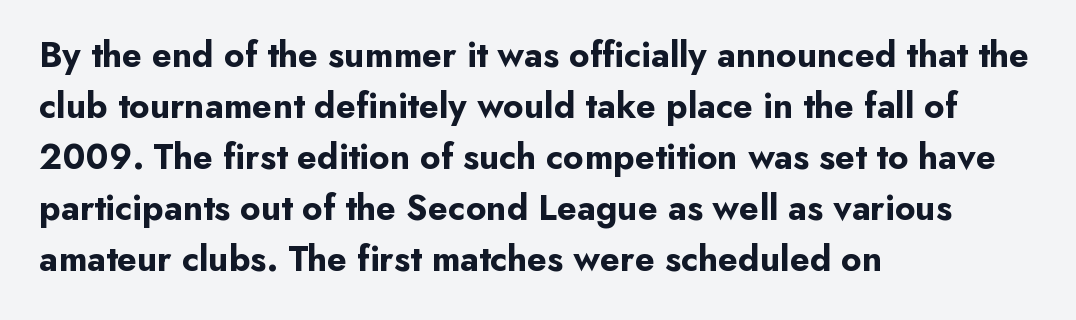
Q: Is the text bold? A: Yes.
Q: Is the text italic (slanted)? A: No, it is upright.
Q: Is the typeface a serif or a sans-serif typeface? A: Sans-serif.
Q: Is the text underlined? A: No.
Q: How is the paragraph aligned? A: Left-aligned.
Q: Is the spacing between letters normal or unusually wide? A: Normal.
Q: Is the spacing between lines tight, normal or loose? A: Normal.
Q: Width (condensed, normal, or wide)? A: Normal.
Q: Stroke contrast? A: Low.
Q: x-height? A: Small.
Q: Monospaced? A: No.
